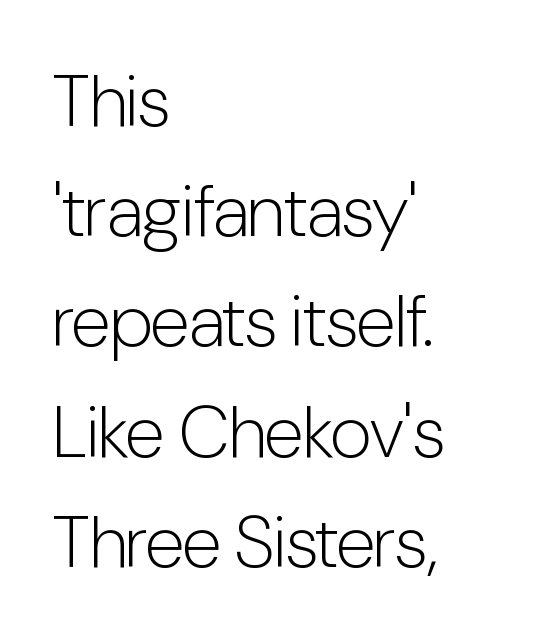
How would I describe the line gaps? Plain and ordinary. The glyphs in this specimen are sans serif. Each letter keeps its own natural width here, so spacing adapts to shape. Casual observation: everything's shoved over to the left. Tracking here is standard; glyphs follow each other at the usual distance. The glyphs are unaccompanied by any horizontal stroke below them.
